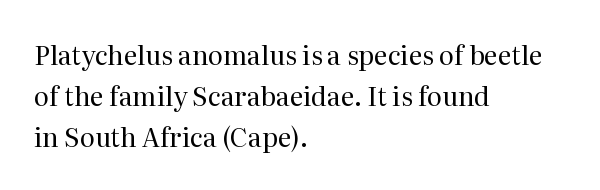
{"italic": "no", "bold": "no", "underline": "no", "align": "left", "line_spacing": "normal", "line_spacing_ratio": 1.57, "letter_spacing": "normal", "letter_spacing_em": 0.0, "glyph_px": 26}
